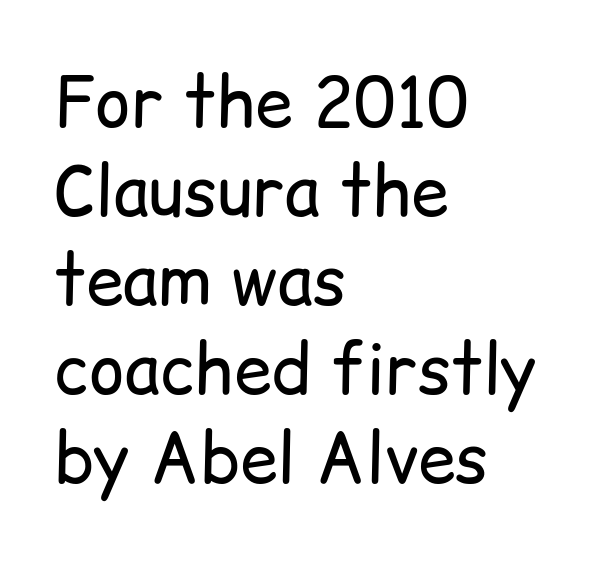
{"serif": "no", "italic": "no", "bold": "no", "weight": "regular", "width": "normal", "stroke_contrast": "low", "x_height": "medium", "monospaced": "no", "underline": "no", "align": "left", "line_spacing": "normal", "line_spacing_ratio": 1.31, "letter_spacing": "normal", "letter_spacing_em": 0.0, "glyph_px": 68}
